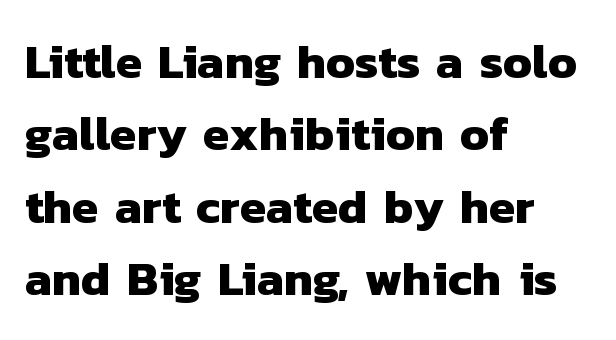
Q: Is the text bold? A: Yes.
Q: Is the typeface a serif or a sans-serif typeface? A: Sans-serif.
Q: Is the text underlined? A: No.
Q: How is the paragraph aligned? A: Left-aligned.
Q: Is the spacing between letters normal or unusually wide? A: Normal.
Q: Is the spacing between lines tight, normal or loose? A: Normal.
Q: Width (condensed, normal, or wide)? A: Normal.
Q: Stroke contrast? A: Low.
Q: x-height? A: Medium.
Q: Monospaced? A: No.
